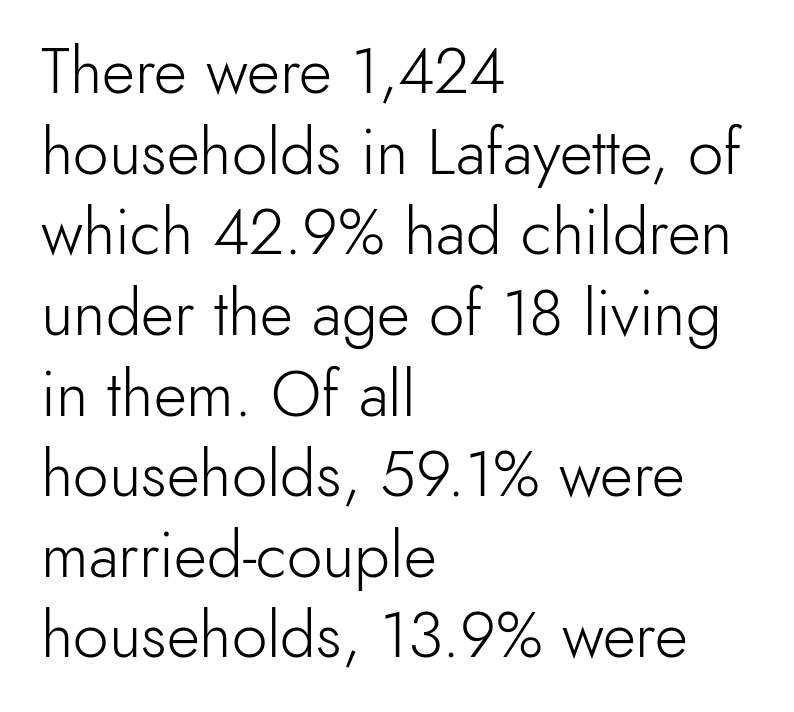
Q: Is the text bold? A: No.
Q: Is the text italic (slanted)? A: No, it is upright.
Q: Is the typeface a serif or a sans-serif typeface? A: Sans-serif.
Q: Is the text underlined? A: No.
Q: How is the paragraph aligned? A: Left-aligned.
Q: Is the spacing between letters normal or unusually wide? A: Normal.
Q: Is the spacing between lines tight, normal or loose? A: Normal.
Q: Width (condensed, normal, or wide)? A: Normal.
Q: x-height? A: Small.
Q: Monospaced? A: No.
